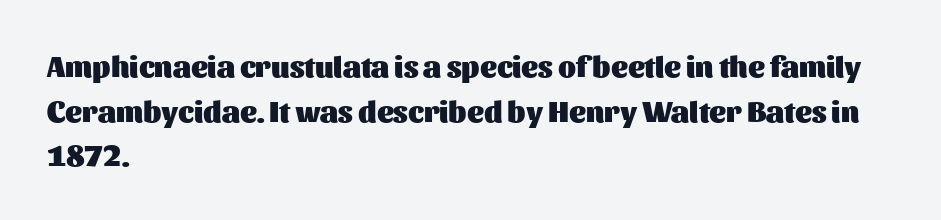
The rendering uses natural spacing where letterforms have individual widths. Tracking here is standard; glyphs follow each other at the usual distance. Leading: standard. Has an underline been added? It has not.
